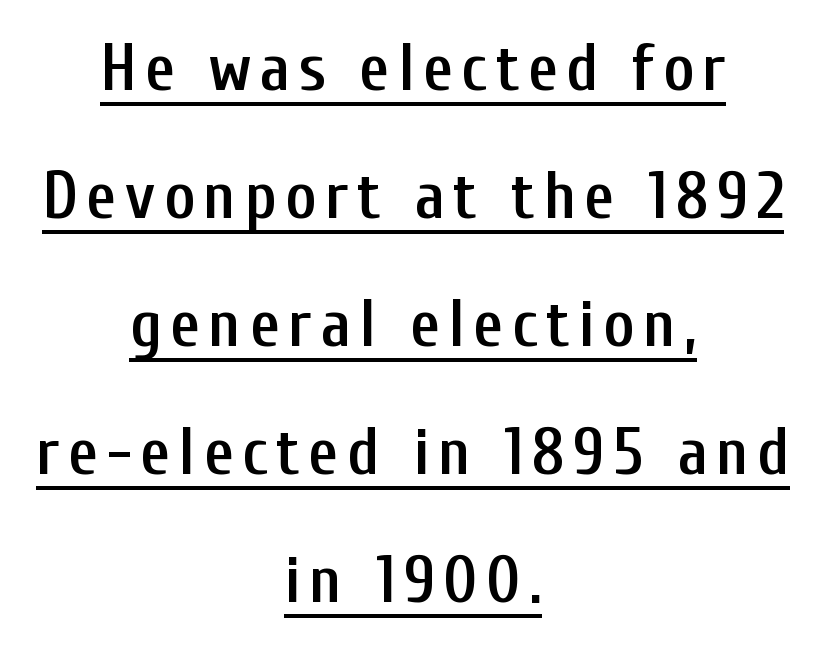
Q: Is the text bold? A: Semi-bold.
Q: Is the text italic (slanted)? A: No, it is upright.
Q: Is the typeface a serif or a sans-serif typeface? A: Sans-serif.
Q: Is the text underlined? A: Yes.
Q: How is the paragraph aligned? A: Centered.
Q: Is the spacing between lines tight, normal or loose? A: Loose.
Q: Width (condensed, normal, or wide)? A: Condensed.
Q: Stroke contrast? A: Low.
Q: x-height? A: Medium.
Q: Monospaced? A: No.
